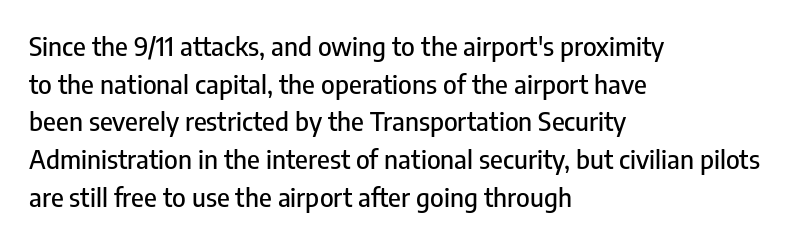
Which margin do the lines hug? The left one — the right edge is uneven. This sample uses plain, unmodified letter spacing. Glance below the letters and you will spot only blank space. Baseline-to-baseline distance is the conventional proportion of letter height.
